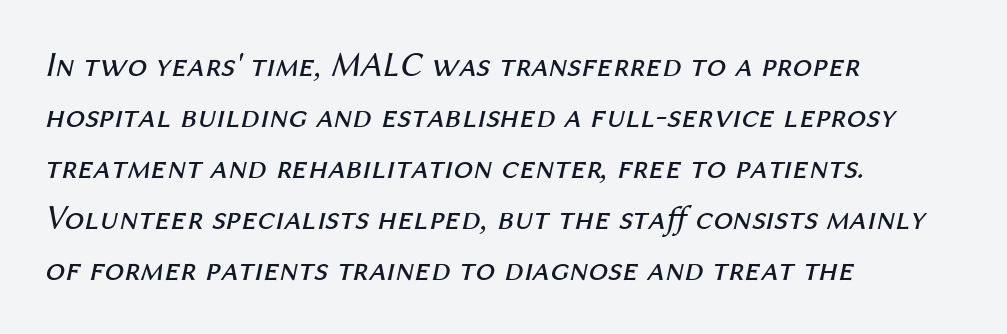
Q: Is the text bold? A: No.
Q: Is the text italic (slanted)? A: Yes, it leans right by about 12 degrees.
Q: Is the text underlined? A: No.
Q: How is the paragraph aligned? A: Left-aligned.
Q: Is the spacing between letters normal or unusually wide? A: Normal.
Q: Is the spacing between lines tight, normal or loose? A: Normal.
Q: Width (condensed, normal, or wide)? A: Normal.
Q: Stroke contrast? A: Medium.
Q: x-height? A: Medium.
Q: Monospaced? A: No.
